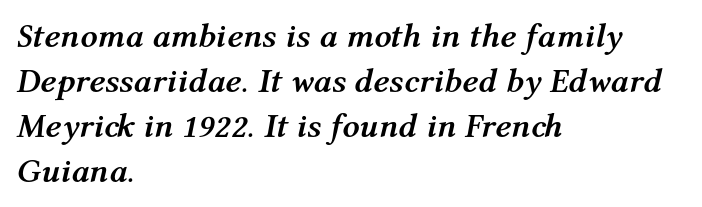
The image shows 34 px semibold type, italic (leaning right); set left-aligned, normal line spacing (1.32x), normal letter spacing, not underlined; medium stroke contrast and a medium x-height.
